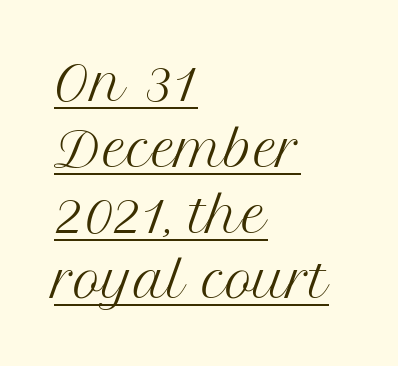
Q: Is the text bold? A: No.
Q: Is the text italic (slanted)? A: Yes.
Q: Is the text underlined? A: Yes.
Q: How is the paragraph aligned? A: Left-aligned.
Q: Is the spacing between letters normal or unusually wide? A: Normal.
Q: Is the spacing between lines tight, normal or loose? A: Normal.
Q: Width (condensed, normal, or wide)? A: Normal.
Q: Stroke contrast? A: Medium.
Q: x-height? A: Medium.
Q: Monospaced? A: No.
